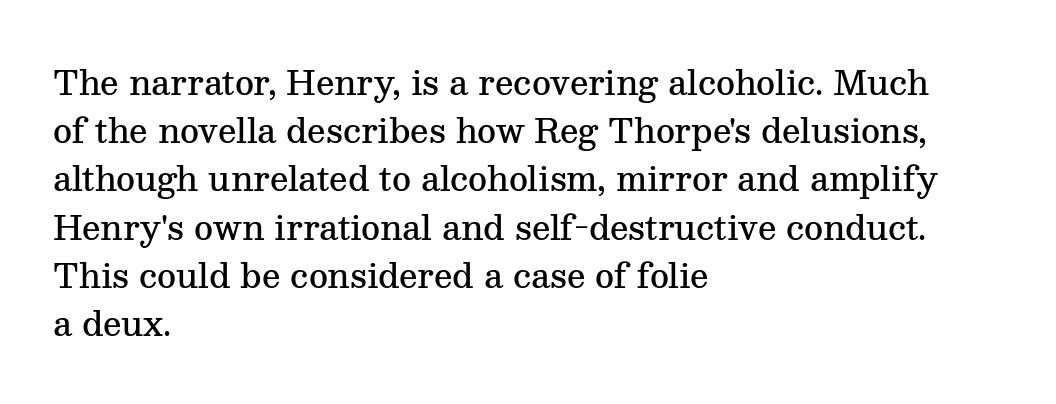
{"serif": "yes", "italic": "no", "bold": "semi", "weight": "semibold", "width": "normal", "stroke_contrast": "medium", "x_height": "medium", "monospaced": "no", "underline": "no", "align": "left", "line_spacing": "normal", "line_spacing_ratio": 1.46, "letter_spacing": "normal", "letter_spacing_em": 0.0, "glyph_px": 33}
